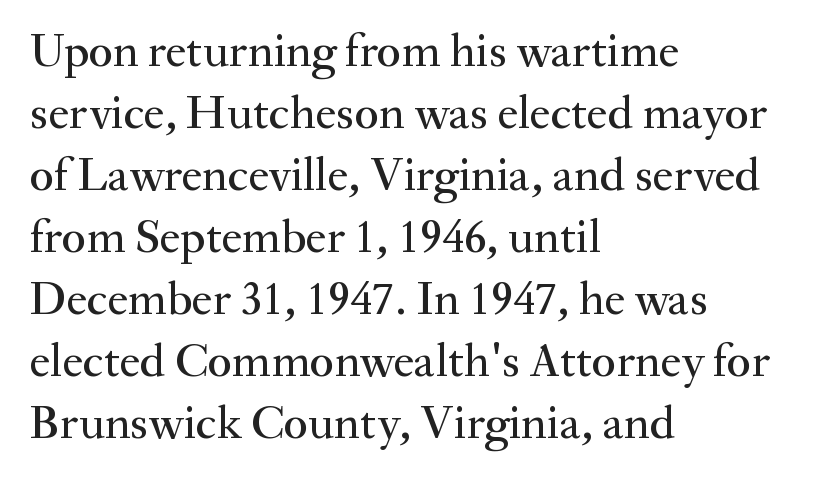
{"serif": "yes", "italic": "no", "width": "normal", "stroke_contrast": "medium", "x_height": "small", "monospaced": "no", "underline": "no", "align": "left", "line_spacing": "normal", "line_spacing_ratio": 1.32, "letter_spacing": "normal", "letter_spacing_em": 0.0, "glyph_px": 47}
